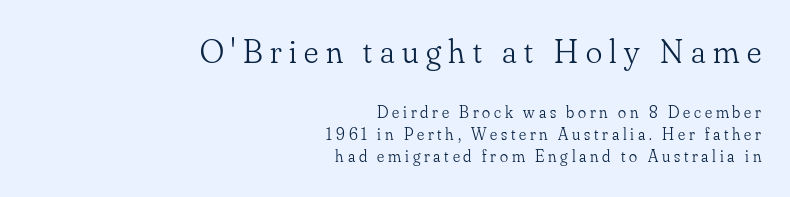
Q: Is the text bold? A: No.
Q: Is the text italic (slanted)? A: No, it is upright.
Q: Is the typeface a serif or a sans-serif typeface? A: Serif.
Q: Is the text underlined? A: No.
Q: How is the paragraph aligned? A: Right-aligned.
Q: Is the spacing between letters normal or unusually wide? A: Unusually wide.
Q: Is the spacing between lines tight, normal or loose? A: Normal.
Q: Which block of text is set in a larger size, the first (top) or the second (bottom)? A: The first (top) one.
Q: Width (condensed, normal, or wide)? A: Normal.
Q: Stroke contrast? A: Low.
Q: x-height? A: Small.
Q: Monospaced? A: No.
